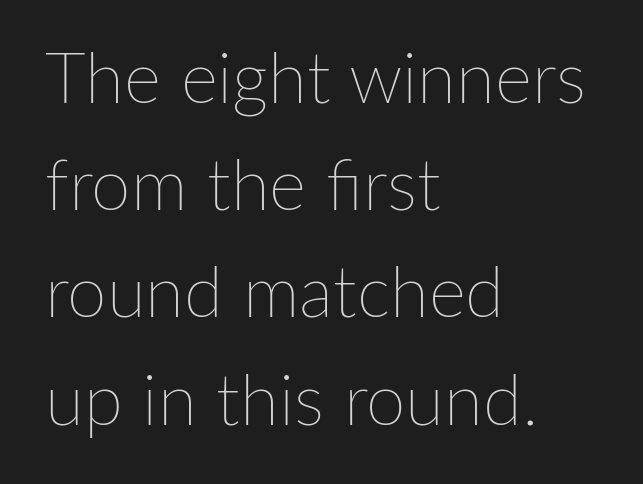
The image shows 71 px thin type, upright; set left-aligned, normal line spacing (1.51x), normal letter spacing, not underlined; low stroke contrast and a medium x-height.
